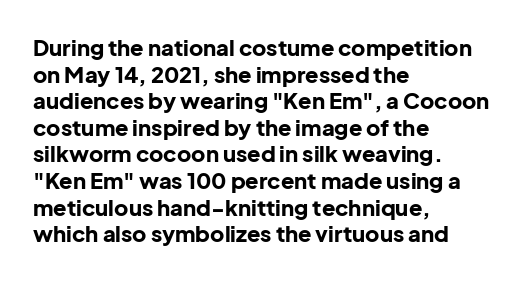
Q: Is the text bold? A: Yes.
Q: Is the text italic (slanted)? A: No, it is upright.
Q: Is the text underlined? A: No.
Q: How is the paragraph aligned? A: Left-aligned.
Q: Is the spacing between letters normal or unusually wide? A: Normal.
